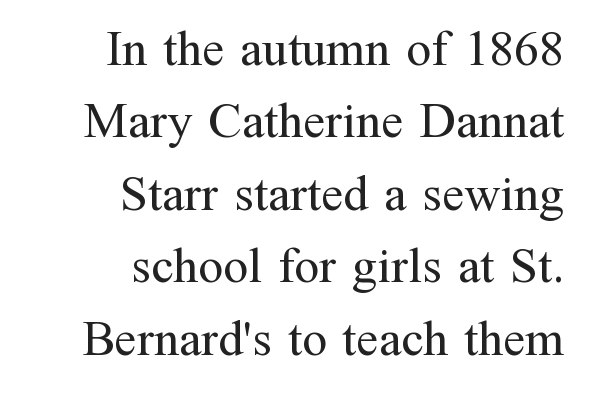
The image shows 50 px regular-weight serif type, upright; set right-aligned, normal line spacing (1.45x), normal letter spacing, not underlined; medium stroke contrast and a medium x-height.
